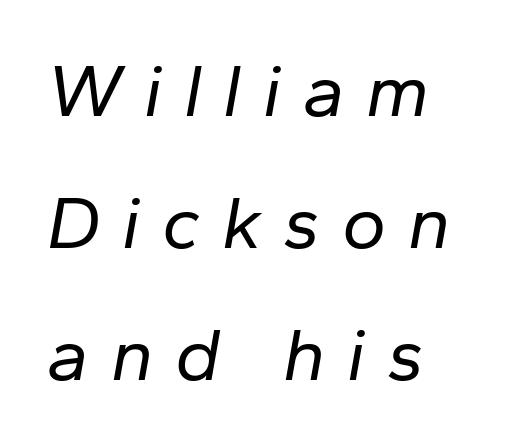
Q: Is the text bold? A: No.
Q: Is the text italic (slanted)? A: Yes, it leans right by about 10 degrees.
Q: Is the text underlined? A: No.
Q: How is the paragraph aligned? A: Left-aligned.
Q: Is the spacing between letters normal or unusually wide? A: Unusually wide.
Q: Width (condensed, normal, or wide)? A: Normal.
Q: Stroke contrast? A: Low.
Q: x-height? A: Medium.
Q: Monospaced? A: No.
